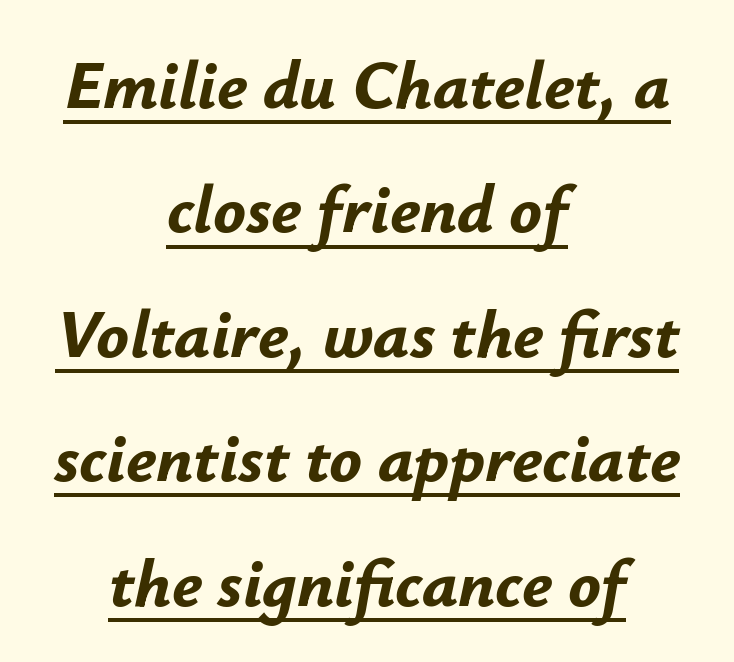
{"italic": "yes", "lean": "right", "slant_degrees": 12, "bold": "yes", "weight": "bold", "width": "normal", "stroke_contrast": "low", "x_height": "small", "monospaced": "no", "underline": "yes", "align": "center", "line_spacing_ratio": 1.83, "letter_spacing": "normal", "letter_spacing_em": 0.0, "glyph_px": 68}
